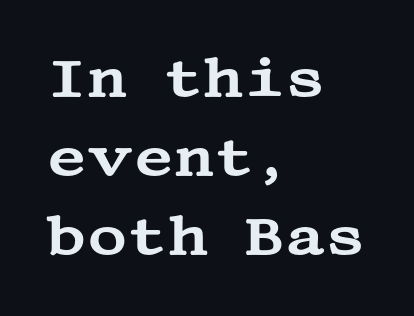
You could call the tracking neutral — neither tight nor loose. Honestly, there is no underline to notice here at all. A typesetter would label this face a serif. Reading down the block, your eye returns to a fixed left position each line. Whoever set this chose a conventional vertical rhythm. This is roman type, the default non-slanted kind.
